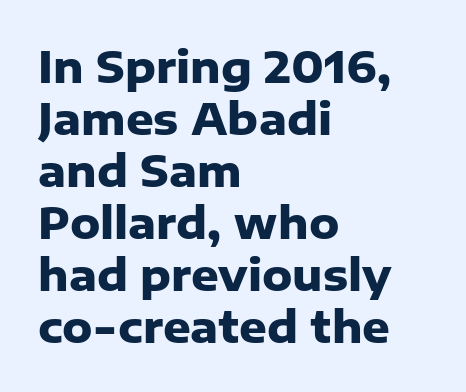
The type family on display is of the sans-serif kind. These lines carry a lot of weight — the face is fully bold. Leftover space on each line is placed entirely after the last word. The horizontal fit of the characters is conventional and even.
